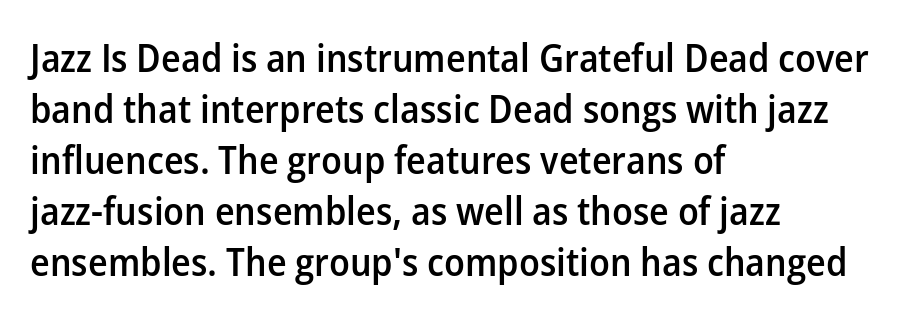
These lines are rendered in a variable-pitch font. Strokes here are thickened, but only to semibold level. Inter-character spacing is left at the font's built-in metrics. The designer left line spacing at the default.
